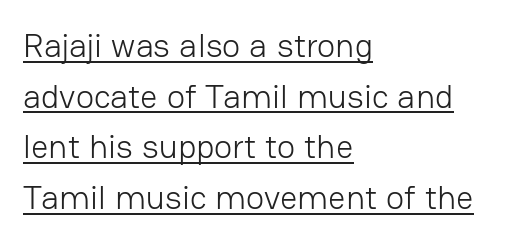
Q: Is the text bold? A: No.
Q: Is the text italic (slanted)? A: No, it is upright.
Q: Is the typeface a serif or a sans-serif typeface? A: Sans-serif.
Q: Is the text underlined? A: Yes.
Q: How is the paragraph aligned? A: Left-aligned.
Q: Is the spacing between letters normal or unusually wide? A: Normal.
Q: Is the spacing between lines tight, normal or loose? A: Normal.
Q: Width (condensed, normal, or wide)? A: Normal.
Q: Stroke contrast? A: Low.
Q: x-height? A: Medium.
Q: Monospaced? A: No.
